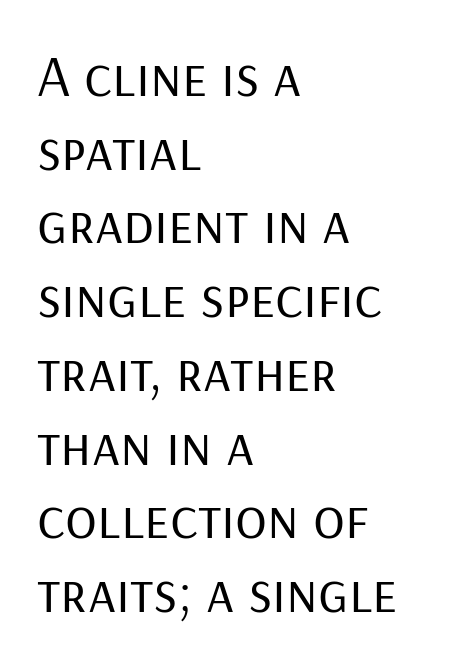
Words float on clear page, feet unadorned. The characters display no serif detailing; their extremities are plain. These lines are rendered in a variable-pitch font. Weight: regular or lighter. Ascenders rise straight up at ninety degrees. The type is set solid horizontally, with unmodified tracking.
